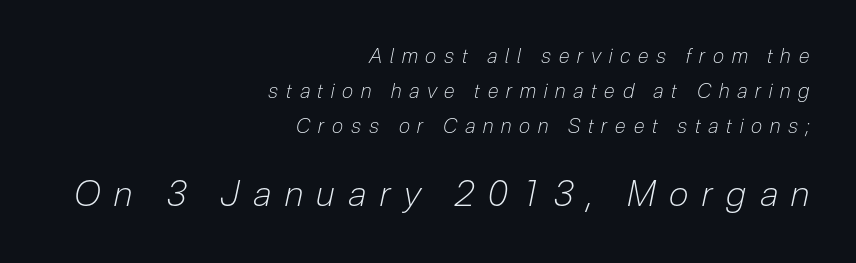
The image shows 35 px light, condensed type, italic (leaning right); set right-aligned, line spacing 1.74x, unusually wide letter spacing (+0.39 em), not underlined; the second (bottom) block is 1.75x larger; low stroke contrast and a medium x-height.
